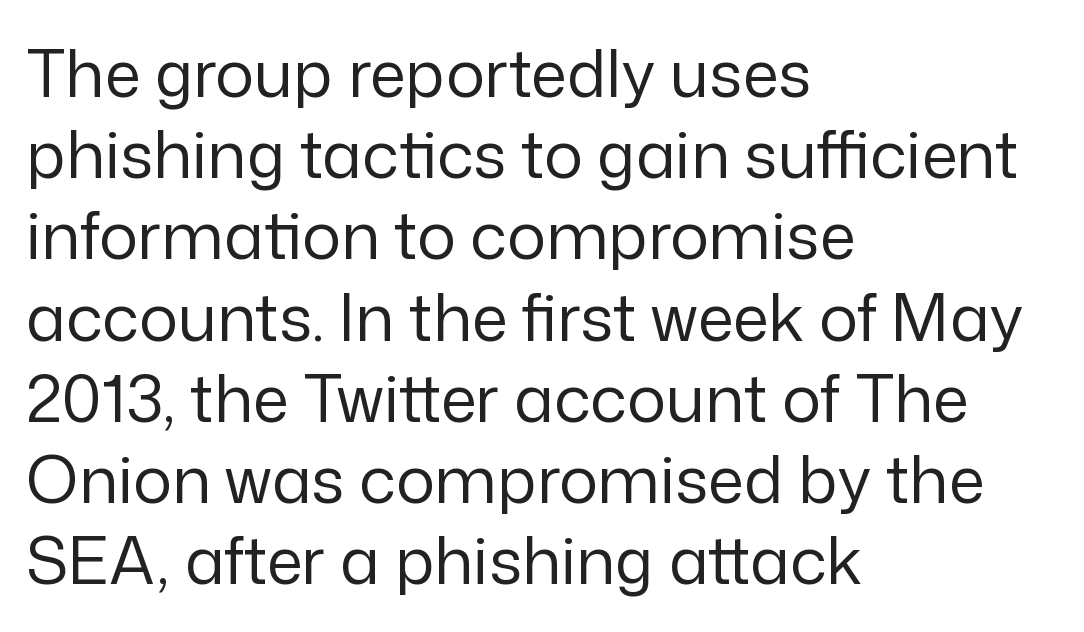
The image shows 65 px regular-weight sans-serif type, upright; set left-aligned, normal line spacing (1.25x), normal letter spacing, not underlined; low stroke contrast and a medium x-height.
